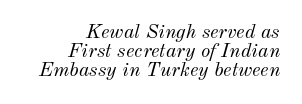
Q: Is the text bold? A: No.
Q: Is the text italic (slanted)? A: Yes, it leans right by about 12 degrees.
Q: Is the text underlined? A: No.
Q: How is the paragraph aligned? A: Right-aligned.
Q: Is the spacing between letters normal or unusually wide? A: Normal.
Q: Is the spacing between lines tight, normal or loose? A: Tight.
